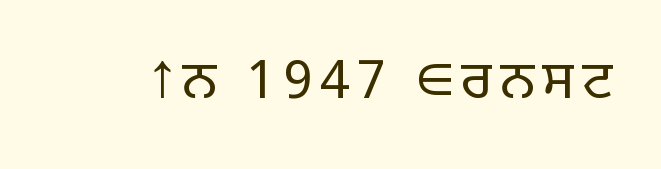
Decoration check: the copy has no underline. This is the regular roman posture of the typeface. The face used here is proportionally spaced, like ordinary book or web type. Serif or sans? Sans — the stroke terminals are bare. The font is comparable to plain body text, perhaps lighter.
